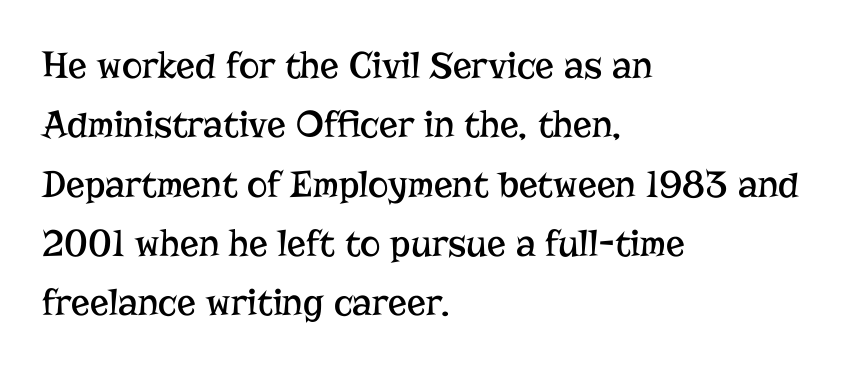
Q: Is the text bold? A: No.
Q: Is the text italic (slanted)? A: No, it is upright.
Q: Is the typeface a serif or a sans-serif typeface? A: Serif.
Q: Is the text underlined? A: No.
Q: How is the paragraph aligned? A: Left-aligned.
Q: Is the spacing between letters normal or unusually wide? A: Normal.
Q: Is the spacing between lines tight, normal or loose? A: Normal.
Q: Width (condensed, normal, or wide)? A: Normal.
Q: Stroke contrast? A: Low.
Q: x-height? A: Medium.
Q: Monospaced? A: No.
